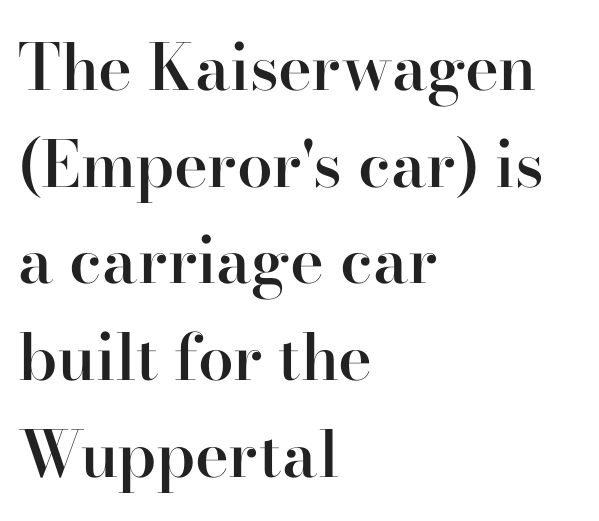
The image shows 64 px semibold serif type, upright; set left-aligned, normal line spacing (1.51x), normal letter spacing, not underlined; high stroke contrast and a small x-height.
